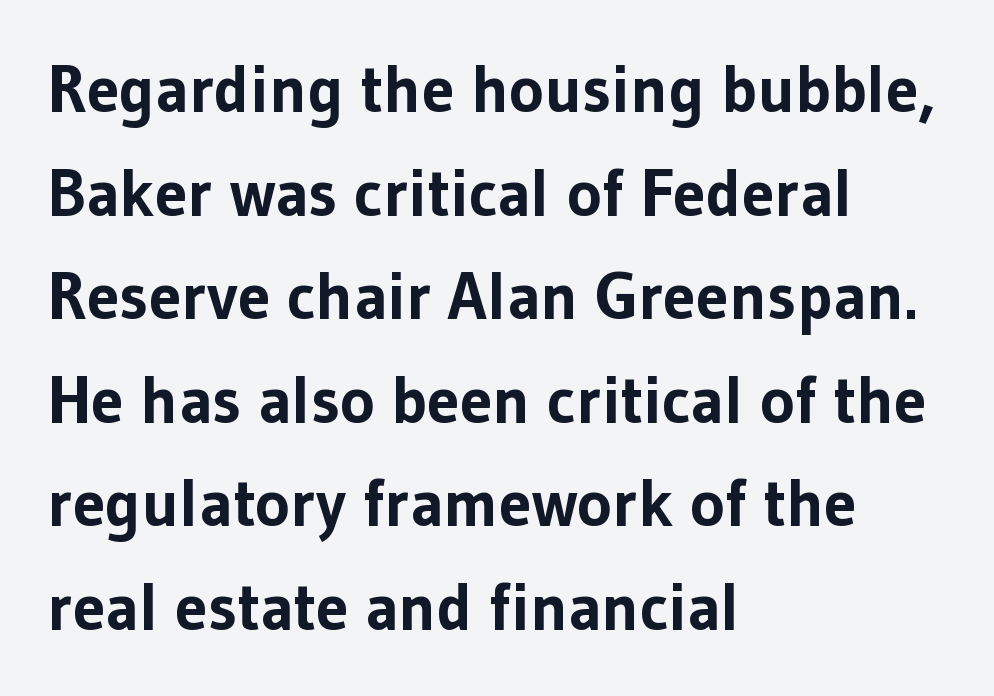
Reading down the block, your eye returns to a fixed left position each line. A full-strength bold gives these letters their thick strokes. Anything drawn beneath the words? Only blank space. Standard letterfit; no display-style spreading of the glyphs. Ordinary non-slanted type is in use. Unlike a traditional serif, this face leaves its strokes unadorned.
